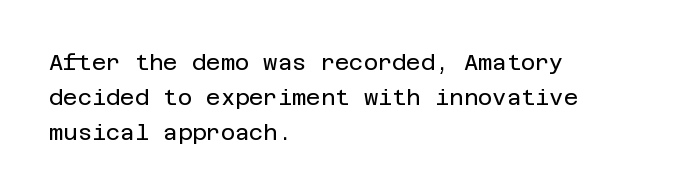
{"italic": "no", "bold": "no", "underline": "no", "align": "left", "line_spacing": "normal", "line_spacing_ratio": 1.59, "letter_spacing": "normal", "letter_spacing_em": 0.0, "glyph_px": 22}
